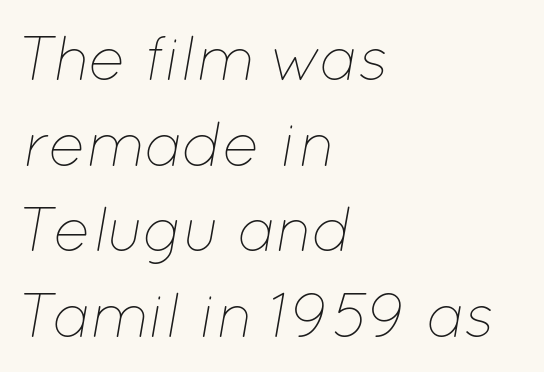
Observe the lean: these are italic letterforms. Type without underlining. Letter spacing: default. Spacing verdict: proportional, widths tailored to each character. Heaviness? Minimal to ordinary, like unemphasized prose. A normal amount of white space separates one row of letters from the next.
